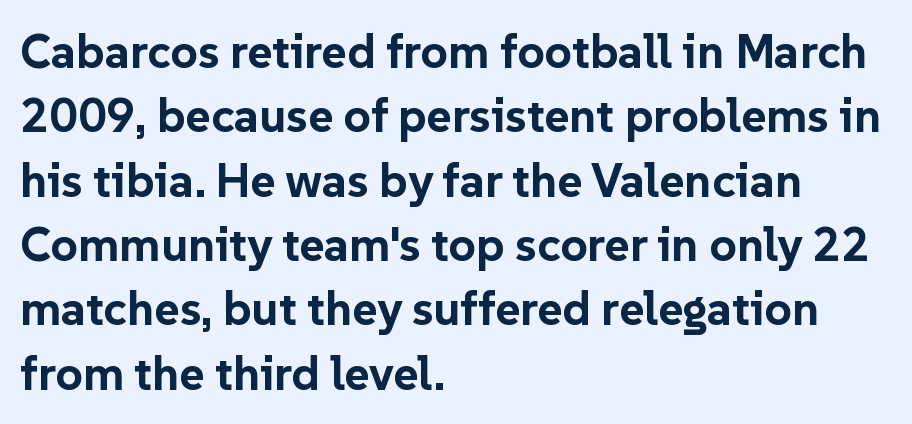
Q: Is the text bold? A: Yes.
Q: Is the text italic (slanted)? A: No, it is upright.
Q: Is the typeface a serif or a sans-serif typeface? A: Sans-serif.
Q: Is the text underlined? A: No.
Q: How is the paragraph aligned? A: Left-aligned.
Q: Is the spacing between letters normal or unusually wide? A: Normal.
Q: Is the spacing between lines tight, normal or loose? A: Normal.
Q: Width (condensed, normal, or wide)? A: Normal.
Q: Stroke contrast? A: Low.
Q: x-height? A: Medium.
Q: Monospaced? A: No.
